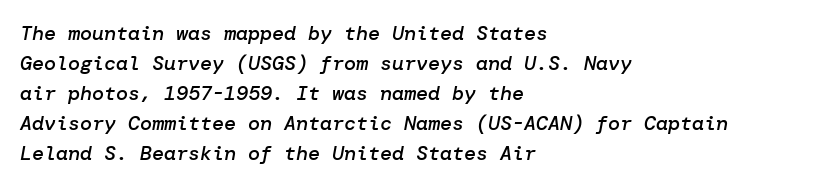
Q: Is the text bold? A: Semi-bold.
Q: Is the text italic (slanted)? A: Yes, it leans right by about 10 degrees.
Q: Is the text underlined? A: No.
Q: How is the paragraph aligned? A: Left-aligned.
Q: Is the spacing between letters normal or unusually wide? A: Normal.
Q: Is the spacing between lines tight, normal or loose? A: Normal.
